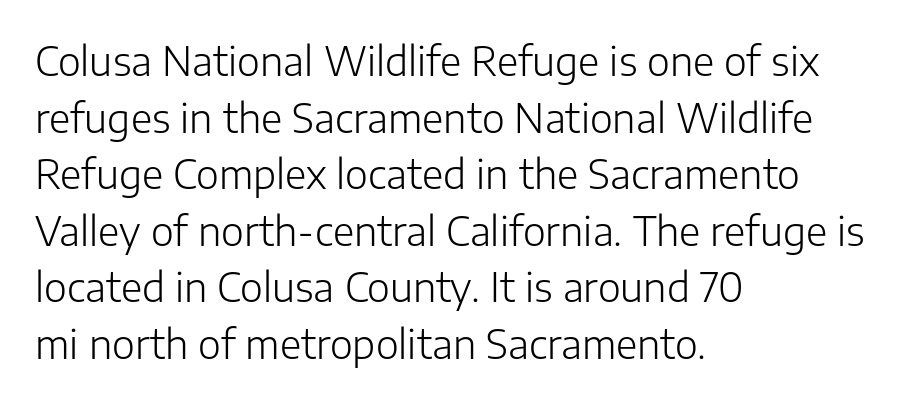
Q: Is the text bold? A: No.
Q: Is the text italic (slanted)? A: No, it is upright.
Q: Is the typeface a serif or a sans-serif typeface? A: Sans-serif.
Q: Is the text underlined? A: No.
Q: How is the paragraph aligned? A: Left-aligned.
Q: Is the spacing between letters normal or unusually wide? A: Normal.
Q: Is the spacing between lines tight, normal or loose? A: Normal.
Q: Width (condensed, normal, or wide)? A: Normal.
Q: Stroke contrast? A: Low.
Q: x-height? A: Medium.
Q: Monospaced? A: No.
